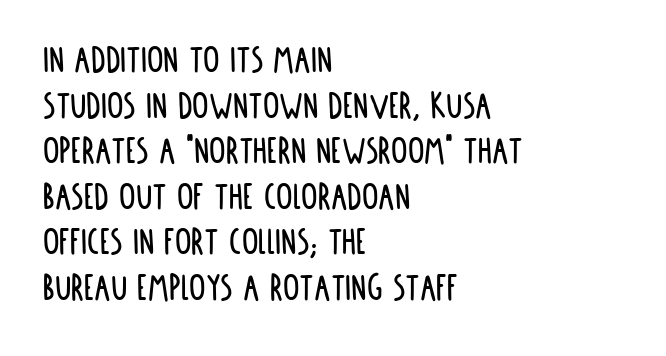
Look at the bottom of the vertical strokes: they stop flat, with no serifs. Do the characters align in a grid? No, the font is proportional. Rendered with straight, roman letterforms. The paragraph shown leans on its left margin. The leading is snug, giving the passage a crowded texture.
